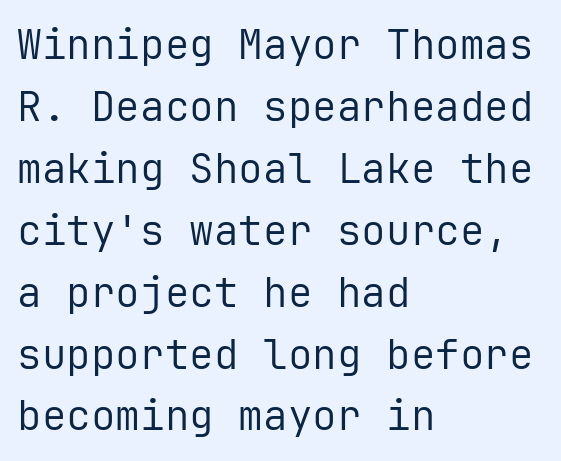
All the whitespace from short lines collects on the right. The weight tops out at a normal text grade. Ordinary non-slanted type is in use. The zone under the glyphs is completely vacant. Students, note that the glyphs here touch the page at normal intervals. Fixed-width glyphs throughout — classic coding-font behaviour.
